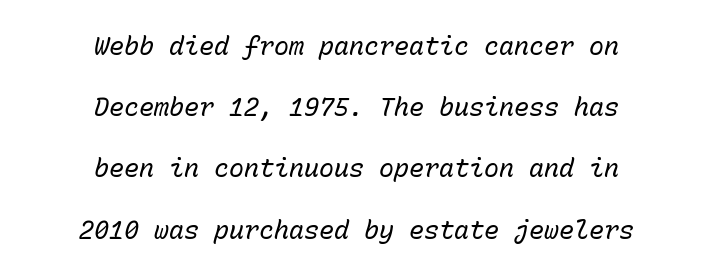
The weight would be labelled regular, book, light, or lighter still. Reading down the block, each line starts at a different indent, mirrored at its end. Letters rest on an invisible, unmarked baseline. Looking at the ascenders, they clearly lean. Summary of vertical rhythm: relaxed, with wide interline spacing. Tracking value appears to be zero — textbook default spacing.
